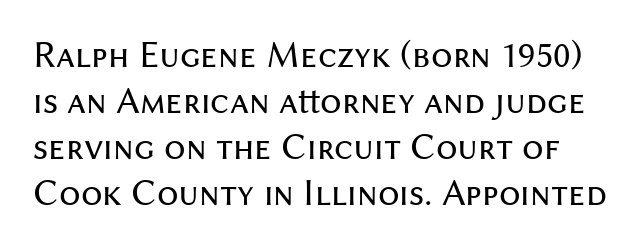
{"serif": "no", "italic": "no", "bold": "no", "weight": "regular", "width": "normal", "stroke_contrast": "medium", "x_height": "medium", "monospaced": "no", "underline": "no", "line_spacing_ratio": 1.21, "letter_spacing": "normal", "letter_spacing_em": 0.0, "glyph_px": 38}
